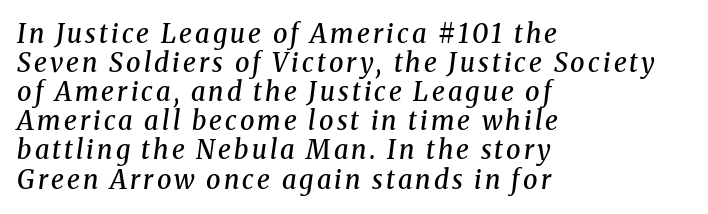
{"italic": "yes", "lean": "right", "slant_degrees": 8, "bold": "semi", "underline": "no", "align": "left", "line_spacing": "tight", "line_spacing_ratio": 1.12, "glyph_px": 26}
